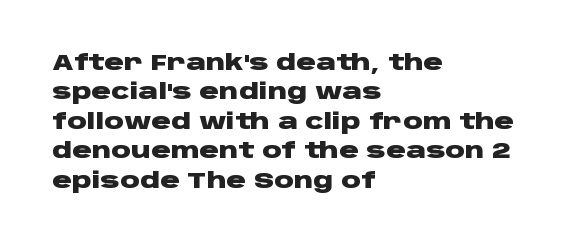
The image shows 22 px bold type, upright; set left-aligned, normal line spacing (1.34x), normal letter spacing, not underlined.
